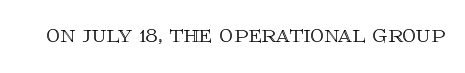
Q: Is the text italic (slanted)? A: No, it is upright.
Q: Is the text underlined? A: No.
Q: Is the spacing between letters normal or unusually wide? A: Normal.
Q: Width (condensed, normal, or wide)? A: Normal.
Q: x-height? A: Large.
Q: Monospaced? A: No.
